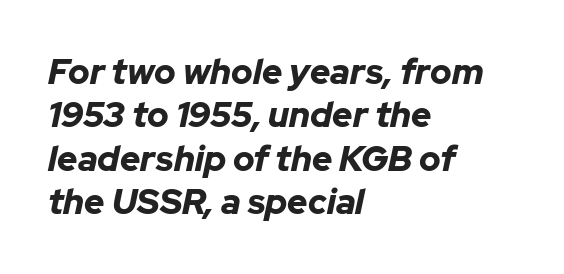
{"italic": "yes", "lean": "right", "slant_degrees": 12, "bold": "yes", "weight": "bold", "width": "normal", "stroke_contrast": "low", "x_height": "medium", "monospaced": "no", "underline": "no", "align": "left", "line_spacing_ratio": 1.24, "letter_spacing": "normal", "letter_spacing_em": 0.0, "glyph_px": 35}
